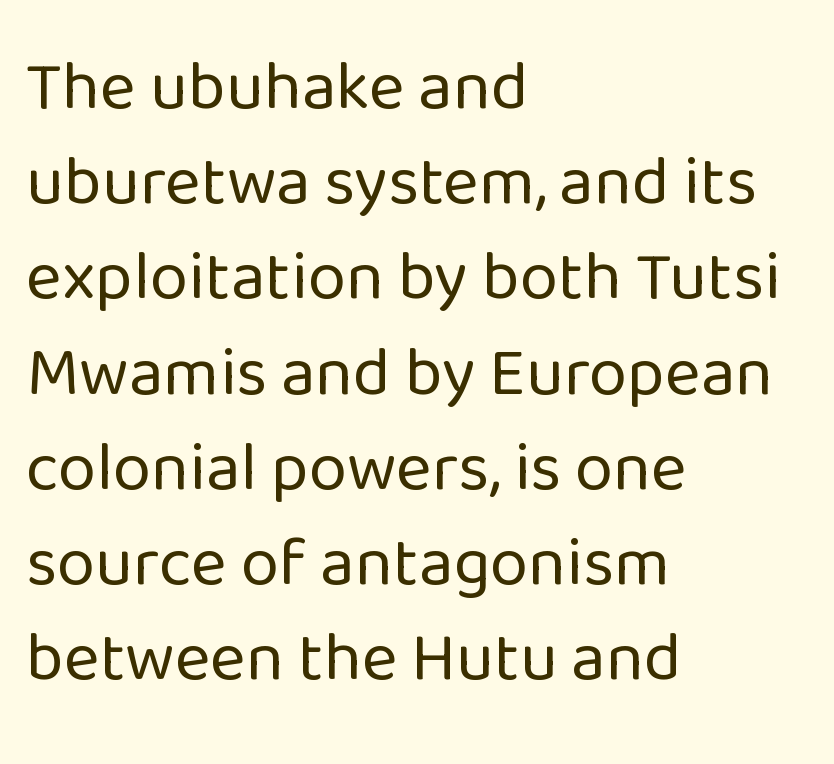
This sample uses plain, unmodified letter spacing. Ordinary non-slanted type is in use. Each stroke keeps to a modest, everyday thickness or less. Each new line begins a customary step beneath the previous one. Nobody drew a line under any word here.
